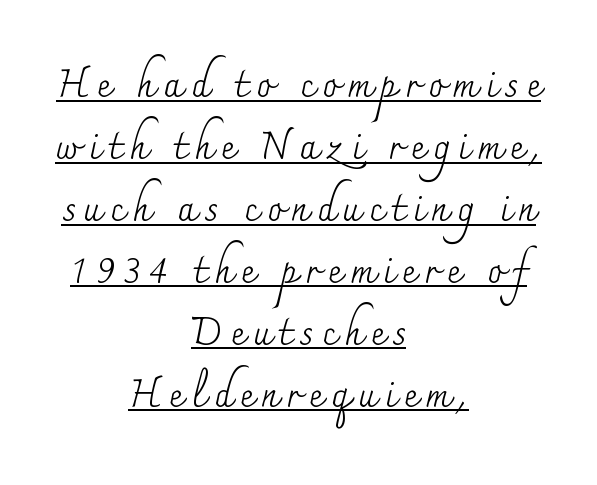
Q: Is the text bold? A: No.
Q: Is the text italic (slanted)? A: Yes.
Q: Is the typeface a serif or a sans-serif typeface? A: Serif.
Q: Is the text underlined? A: Yes.
Q: How is the paragraph aligned? A: Centered.
Q: Is the spacing between letters normal or unusually wide? A: Unusually wide.
Q: Is the spacing between lines tight, normal or loose? A: Normal.
Q: Width (condensed, normal, or wide)? A: Normal.
Q: Stroke contrast? A: Medium.
Q: x-height? A: Small.
Q: Monospaced? A: No.
